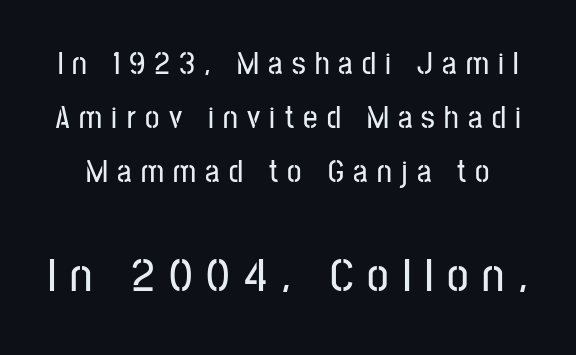
Q: Is the text italic (slanted)? A: No, it is upright.
Q: Is the typeface a serif or a sans-serif typeface? A: Sans-serif.
Q: Is the text underlined? A: No.
Q: Is the spacing between letters normal or unusually wide? A: Unusually wide.
Q: Is the spacing between lines tight, normal or loose? A: Normal.
Q: Which block of text is set in a larger size, the first (top) or the second (bottom)? A: The second (bottom) one.
Q: Width (condensed, normal, or wide)? A: Condensed.
Q: Stroke contrast? A: Low.
Q: x-height? A: Medium.
Q: Monospaced? A: No.
